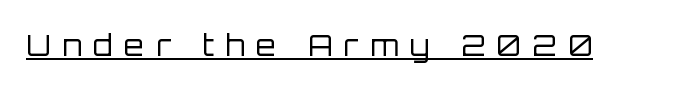
These lines are composed in type without serifs. Is the stroke heavy? The answer is a plain regular-or-lighter. Underlined type. The lettering stays uniformly vertical, giving the passage a roman look. Think of a printed novel: that variable character pitch is what you see here.
